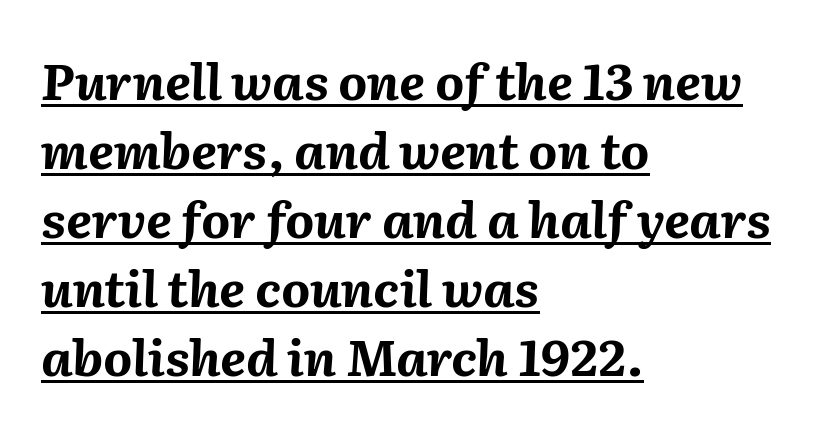
Does a line run under the words? Yes, clearly. The passage shown is typed in a proportional face where columns would drift. How are the letters spaced? Ordinarily, with no added tracking. A typesetter would call this leading conventional body-copy spacing.
